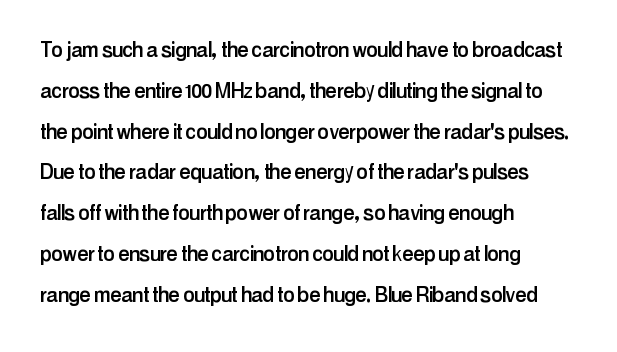
Q: Is the text italic (slanted)? A: No, it is upright.
Q: Is the text underlined? A: No.
Q: How is the paragraph aligned? A: Left-aligned.
Q: Is the spacing between letters normal or unusually wide? A: Normal.
Q: Is the spacing between lines tight, normal or loose? A: Normal.
